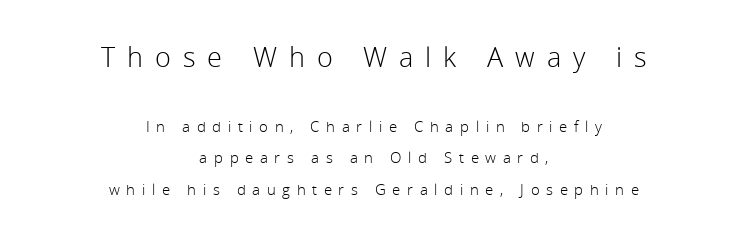
The image shows 27 px text type, upright; set centered, loose line spacing (2.09x), unusually wide letter spacing (+0.44 em), not underlined; the first (top) block is 1.8x larger.
